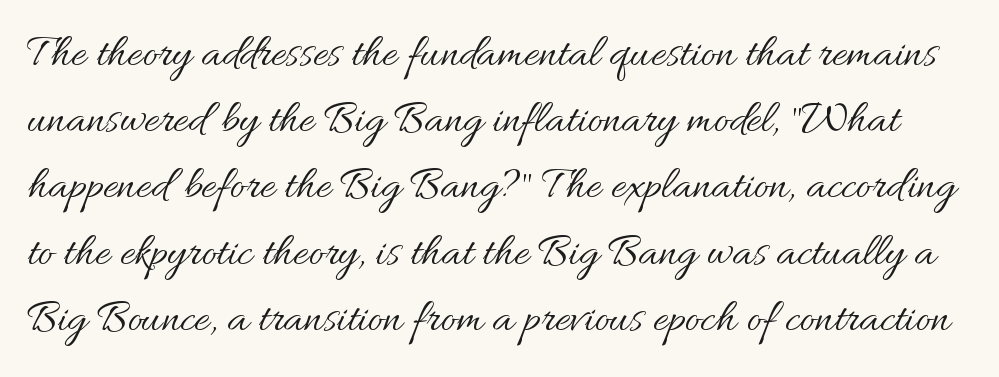
The image shows 46 px regular-weight type; set normal line spacing (1.44x), normal letter spacing, not underlined; medium stroke contrast and a small x-height.
